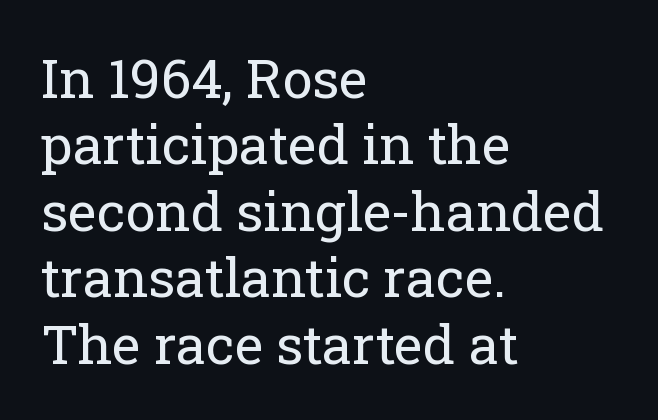
Q: Is the text bold? A: No.
Q: Is the text italic (slanted)? A: No, it is upright.
Q: Is the typeface a serif or a sans-serif typeface? A: Serif.
Q: Is the text underlined? A: No.
Q: How is the paragraph aligned? A: Left-aligned.
Q: Is the spacing between letters normal or unusually wide? A: Normal.
Q: Width (condensed, normal, or wide)? A: Normal.
Q: Stroke contrast? A: Low.
Q: x-height? A: Medium.
Q: Monospaced? A: No.
